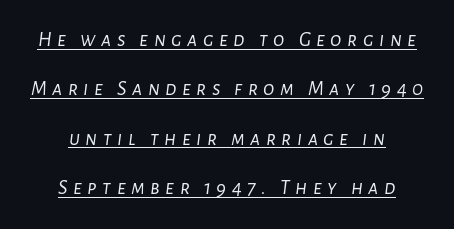
A rule runs beneath these lines of type. The type is letterspaced generously, with wide tracking. Does the leading feel generous? Absolutely, it's lavish. The weight tops out at a normal text grade. Tall strokes in this sample are angled rather than plumb.
